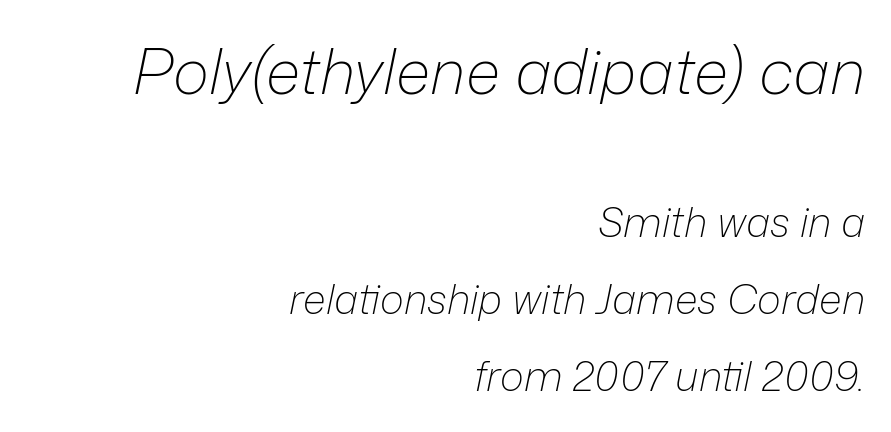
A bare baseline throughout the passage. If you drew a ruler down the right edge, every line would touch it. The whole block is typeset with a tilt. The face used here appears at its bigger size in the upper chunk. A typesetter would call this proportional, since set widths differ per character.
